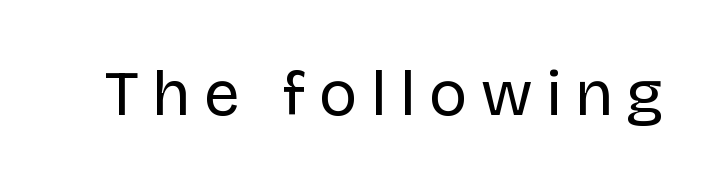
{"serif": "no", "italic": "no", "bold": "no", "weight": "regular", "width": "normal", "stroke_contrast": "low", "x_height": "large", "monospaced": "no", "underline": "no", "letter_spacing": "wide", "letter_spacing_em": 0.21, "glyph_px": 64}
